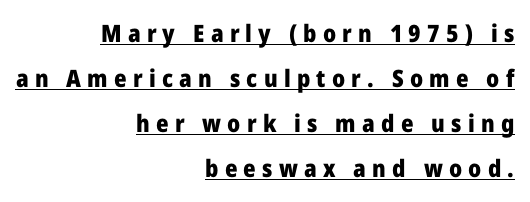
The rendered words wear a rule along their underside. Every stem runs plumb, perpendicular to the baseline. These lines stack with their right ends in a neat column. The tracking reads as deliberately expanded to a designer's eye. You'd pick this weight for a headline — it's a proper bold.
